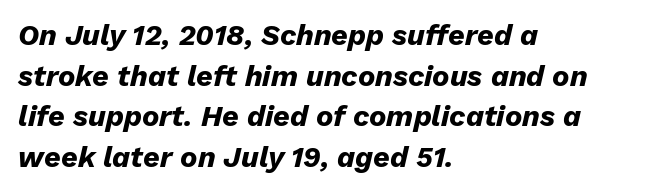
The image shows 29 px heavy type, italic (leaning right); set left-aligned, normal line spacing (1.4x), normal letter spacing, not underlined; low stroke contrast and a medium x-height.
